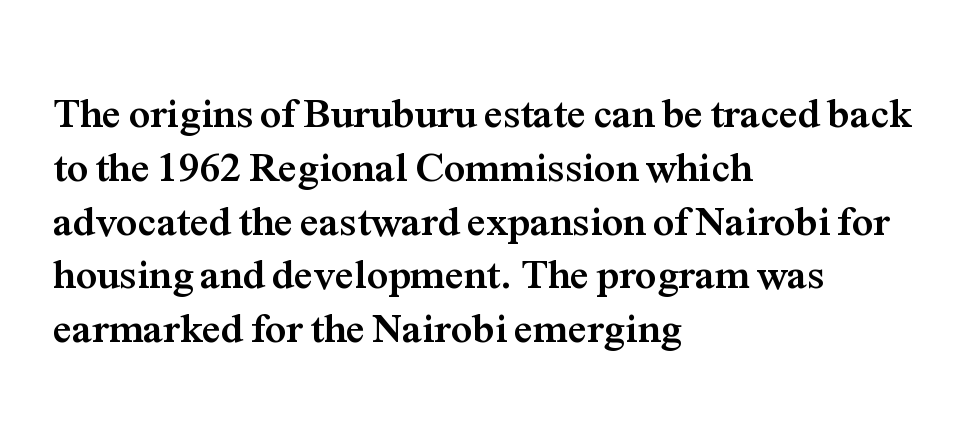
{"serif": "yes", "italic": "no", "bold": "yes", "weight": "semibold", "width": "normal", "stroke_contrast": "medium", "x_height": "medium", "monospaced": "no", "underline": "no", "align": "left", "line_spacing": "normal", "line_spacing_ratio": 1.28, "letter_spacing": "normal", "letter_spacing_em": 0.0, "glyph_px": 42}
